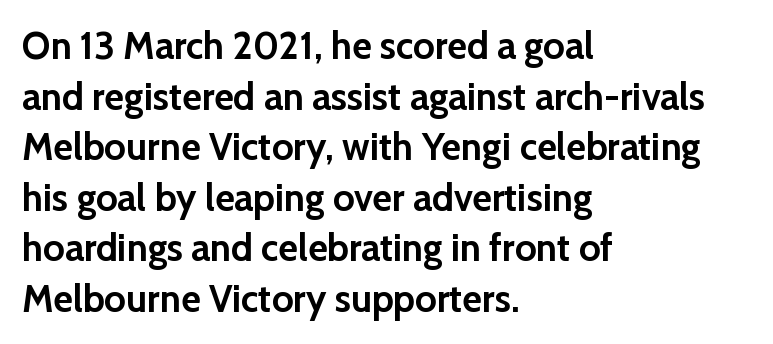
{"serif": "no", "italic": "no", "bold": "yes", "weight": "semibold", "width": "normal", "stroke_contrast": "low", "x_height": "medium", "monospaced": "no", "underline": "no", "align": "left", "line_spacing": "normal", "line_spacing_ratio": 1.33, "letter_spacing": "normal", "letter_spacing_em": 0.0, "glyph_px": 38}
